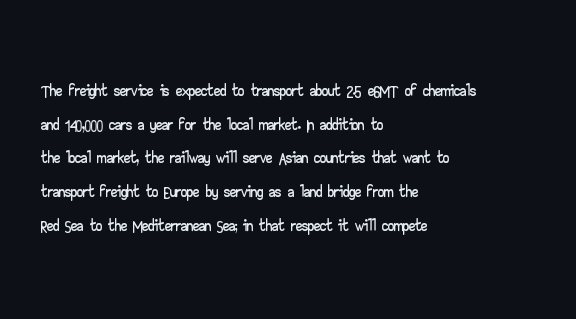
The image shows 25 px text type, upright; set left-aligned, normal line spacing (1.35x), normal letter spacing, not underlined.
